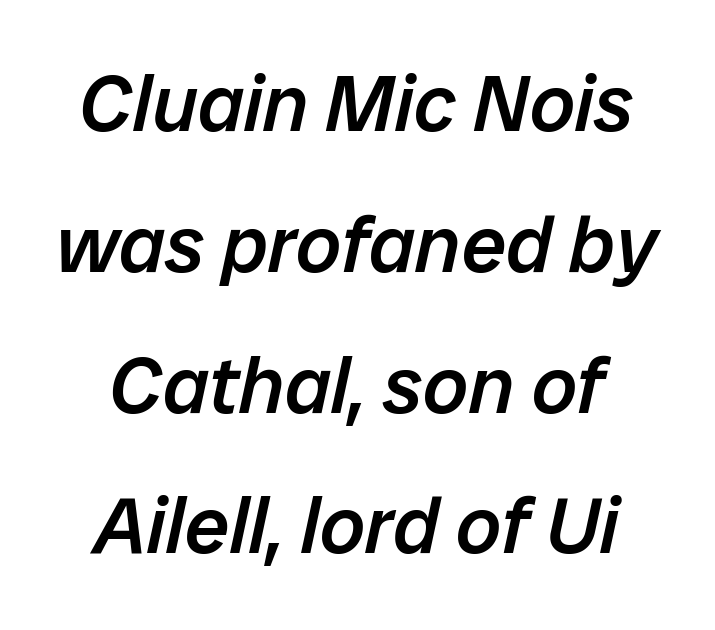
The space beneath each line is pristine and unruled. Slant detected: the letters are inclined. I'd describe the lettering as semibold — firm but not a full bold. Students, note that the glyphs here touch the page at normal intervals. Is this a fixed-width face? No — the glyphs have proportional, varying widths.
